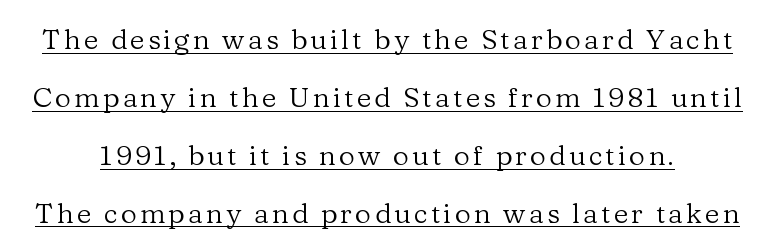
The image shows 28 px regular-weight serif type, upright; set loose line spacing (2.07x), underlined; low stroke contrast and a medium x-height.
